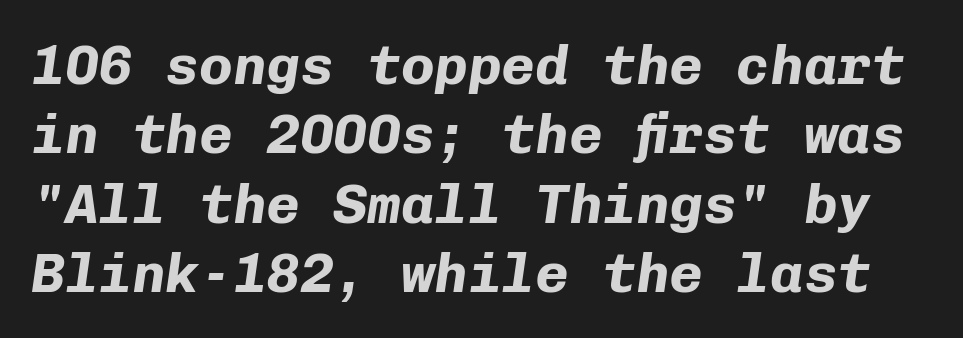
Q: Is the text bold? A: Yes.
Q: Is the text italic (slanted)? A: Yes, it leans right by about 8 degrees.
Q: Is the text underlined? A: No.
Q: Is the spacing between letters normal or unusually wide? A: Normal.
Q: Width (condensed, normal, or wide)? A: Normal.
Q: Stroke contrast? A: Low.
Q: x-height? A: Medium.
Q: Monospaced? A: Yes.
